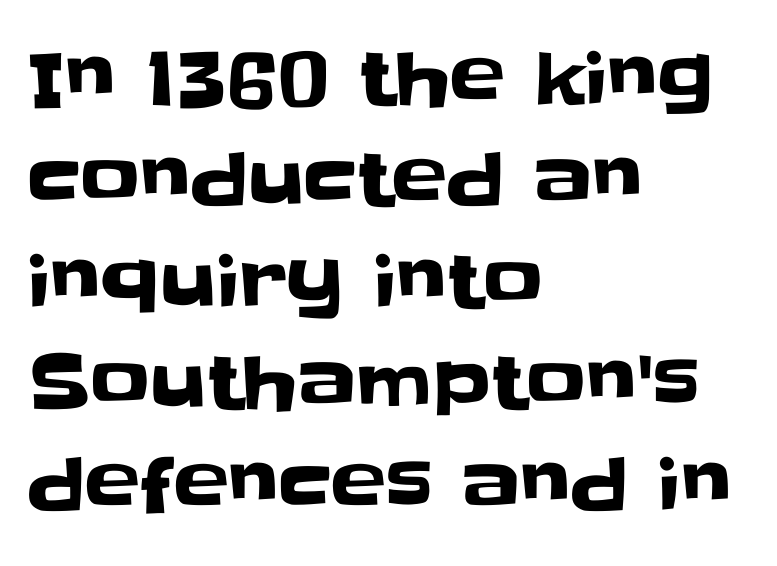
The foot of each line stays bare and open. The axis of the letterforms is exactly vertical. What's the leading like? Ordinary, nothing unusual. This rendering uses left alignment, leaving the right contour irregular.
